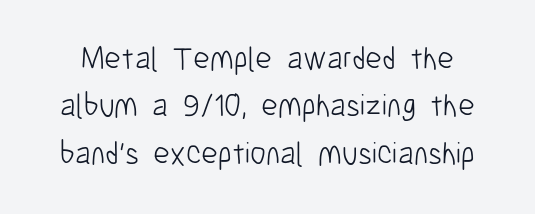
{"serif": "no", "italic": "no", "bold": "no", "weight": "light", "width": "condensed", "stroke_contrast": "low", "x_height": "medium", "monospaced": "no", "underline": "no", "line_spacing": "normal", "line_spacing_ratio": 1.48, "letter_spacing": "normal", "letter_spacing_em": 0.0, "glyph_px": 32}
